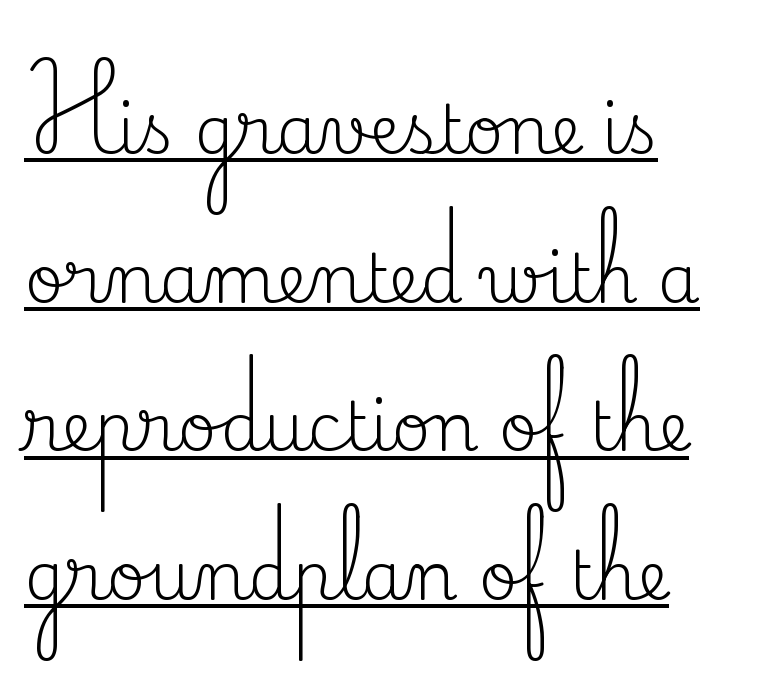
What kind of face is this? One with serifs. Varying glyph widths throughout — classic text-font behaviour. Is the stroke heavy? The answer is a plain regular-or-lighter. One-word summary of the alignment: left. Every stem runs plumb, perpendicular to the baseline.
